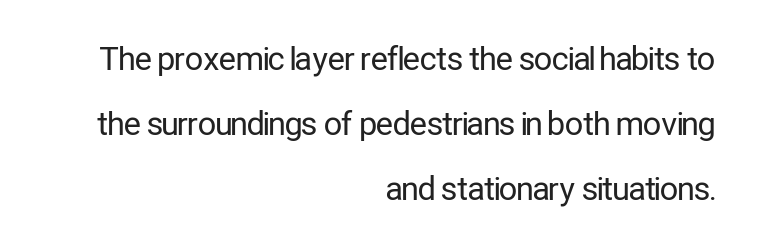
The image shows 32 px regular-weight, condensed sans-serif type, upright; set right-aligned, loose line spacing (2.03x), normal letter spacing, not underlined; low stroke contrast and a medium x-height.
